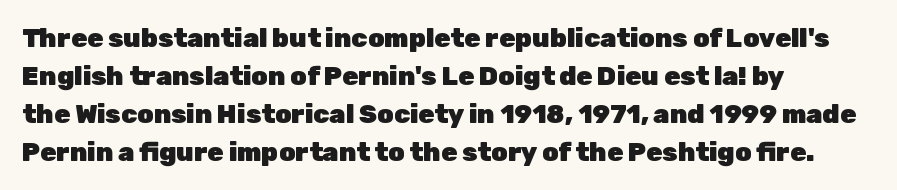
Q: Is the text bold? A: Yes.
Q: Is the text italic (slanted)? A: No, it is upright.
Q: Is the text underlined? A: No.
Q: How is the paragraph aligned? A: Left-aligned.
Q: Is the spacing between letters normal or unusually wide? A: Normal.
Q: Is the spacing between lines tight, normal or loose? A: Normal.
